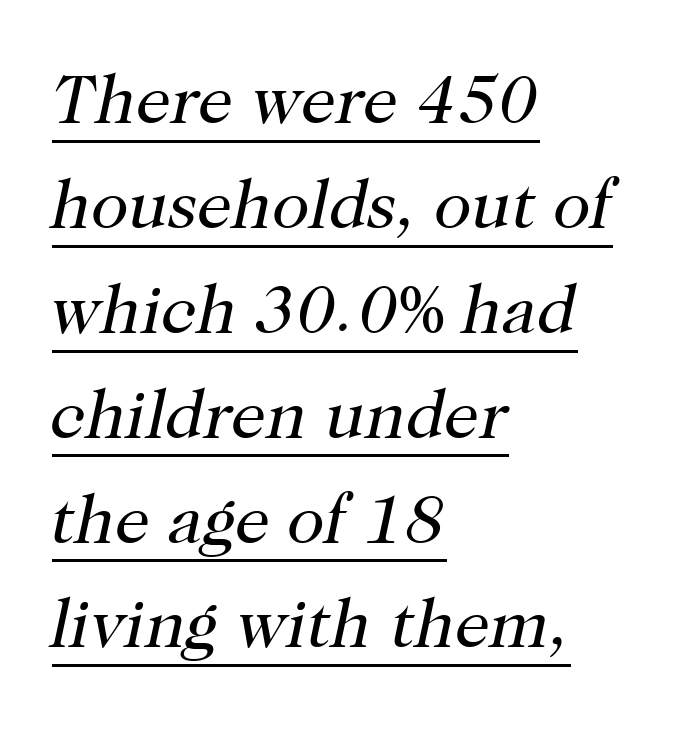
Vertical stems look standard width or narrower in stroke. What decoration does the sample have? An underline. Compared with a centered layout, this one pins lines to the left instead. Baseline-to-baseline distance is the conventional proportion of letter height. The letters are slanted; this is an italic face.
